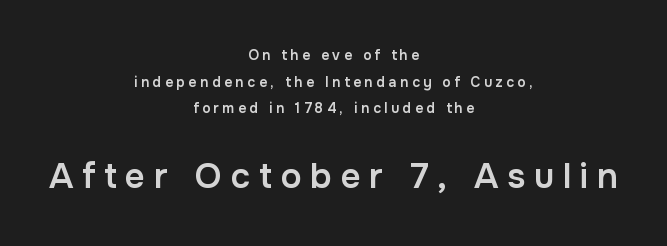
Line starts and ends both wander, symmetrically. The line-height multiplier appears high, well above default. Is this a fixed-width face? No — the glyphs have proportional, varying widths. Unmarked baselines from the first word to the last. Short note: letters widely spaced. Note: smaller setting up top, larger setting below.
